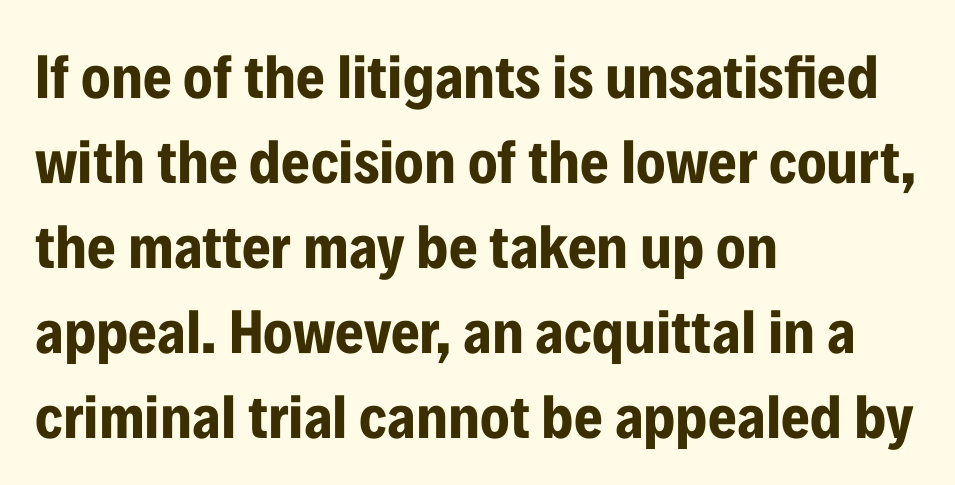
The image shows 62 px bold, condensed sans-serif type, upright; set left-aligned, normal line spacing (1.37x), normal letter spacing, not underlined; low stroke contrast and a medium x-height.
